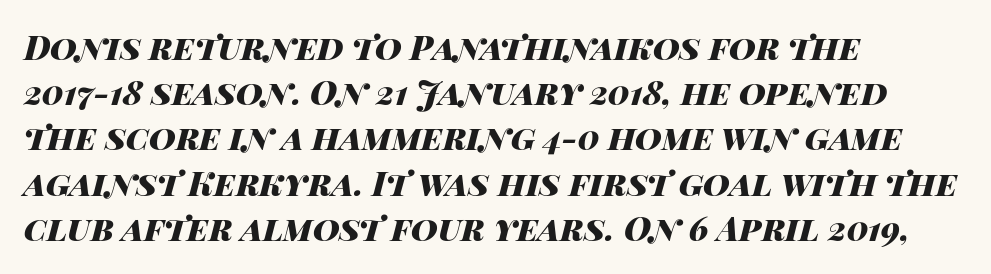
{"italic": "yes", "lean": "right", "slant_degrees": 14, "bold": "yes", "weight": "heavy", "width": "wide", "stroke_contrast": "high", "x_height": "large", "monospaced": "no", "underline": "no", "align": "left", "line_spacing": "normal", "line_spacing_ratio": 1.37, "letter_spacing": "normal", "letter_spacing_em": 0.0, "glyph_px": 33}
